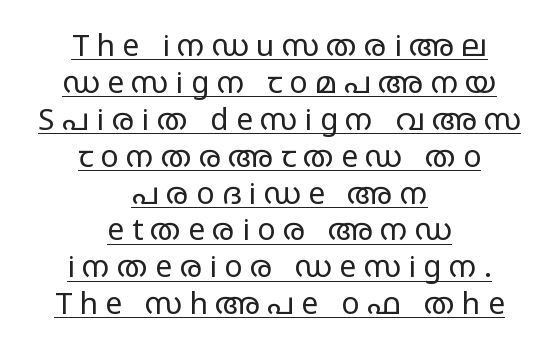
{"serif": "no", "italic": "no", "bold": "no", "weight": "regular", "width": "wide", "stroke_contrast": "low", "x_height": "large", "monospaced": "no", "underline": "yes", "align": "center", "line_spacing_ratio": 1.23, "letter_spacing": "wide", "letter_spacing_em": 0.25, "glyph_px": 30}
